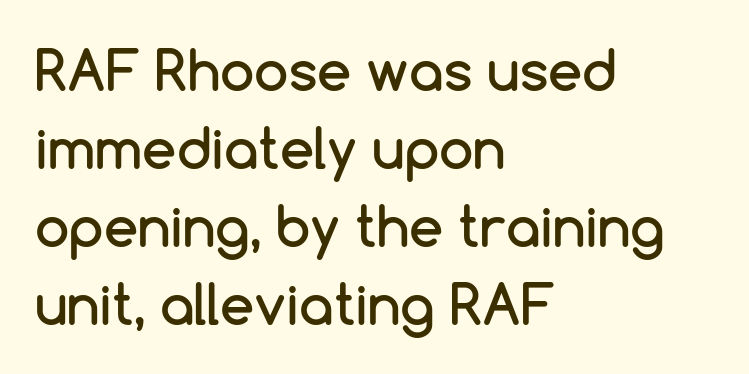
{"serif": "no", "italic": "no", "width": "normal", "stroke_contrast": "low", "x_height": "medium", "monospaced": "no", "underline": "no", "align": "left", "line_spacing": "normal", "line_spacing_ratio": 1.42, "letter_spacing": "normal", "letter_spacing_em": 0.0, "glyph_px": 55}
